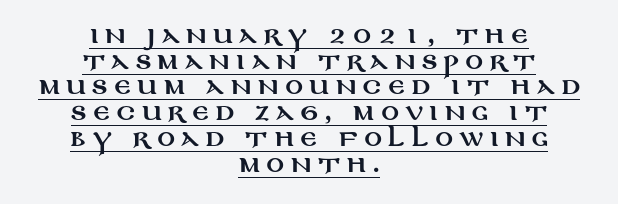
The text block is weighted toward neither margin, spreading evenly from the middle. The face used here appears with an underline applied. Does extra space separate the letters? Yes, quite a lot of it. The type sits square on the baseline with zero lean.
